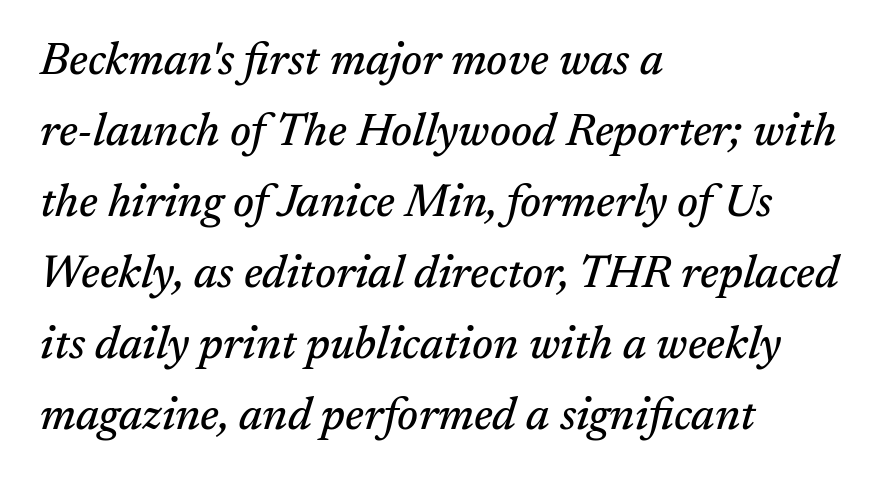
The image shows 45 px serif type, italic (leaning right); set left-aligned, normal line spacing (1.58x), normal letter spacing, not underlined; medium stroke contrast and a medium x-height.
